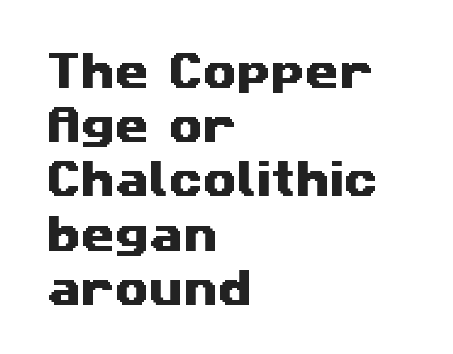
The lines sit at an ordinary, default distance from one another. Anything drawn beneath the words? Only blank space. These lines stack with their left ends in a neat column. Typographically, this falls in the sans-serif category.
